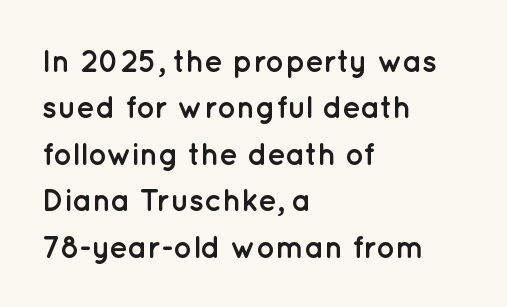
{"serif": "no", "italic": "no", "bold": "yes", "weight": "semibold", "width": "normal", "stroke_contrast": "low", "x_height": "medium", "monospaced": "no", "underline": "no", "align": "left", "line_spacing": "normal", "line_spacing_ratio": 1.5, "letter_spacing": "normal", "letter_spacing_em": 0.0, "glyph_px": 31}
